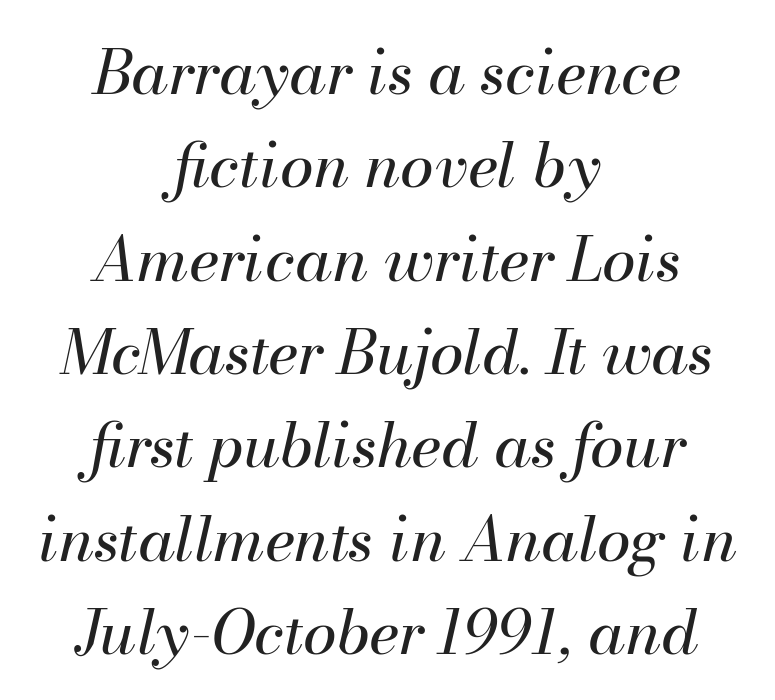
Nothing heavy about these letters — not bold at all. The paragraph shown floats in the horizontal middle. You can tell it's italic because the verticals aren't actually vertical. You could not count columns in this text — the font is proportionally spaced. A typesetter would call this zero additional tracking. Students, observe: this is what conventionally led text looks like.
